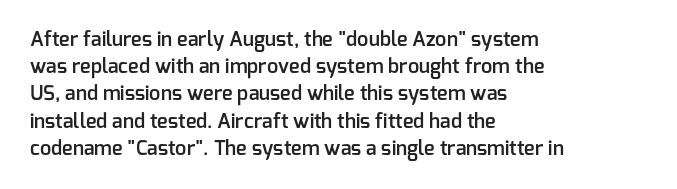
Q: Is the text bold? A: Semi-bold.
Q: Is the text italic (slanted)? A: No, it is upright.
Q: Is the text underlined? A: No.
Q: How is the paragraph aligned? A: Left-aligned.
Q: Is the spacing between letters normal or unusually wide? A: Normal.
Q: Is the spacing between lines tight, normal or loose? A: Normal.
